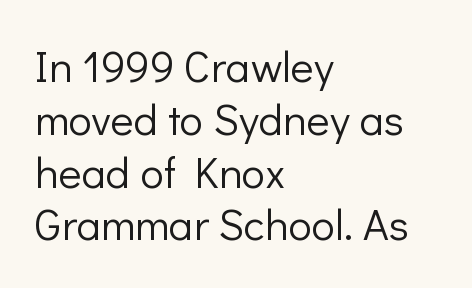
The area under the type is left untouched. The specimen reads as upright at a glance. The paragraph shown leans on its left margin. Compared with a typical body face, this is equally light or lighter still. Tracking value appears to be zero — textbook default spacing. The face used here is proportionally spaced, like ordinary book or web type.
